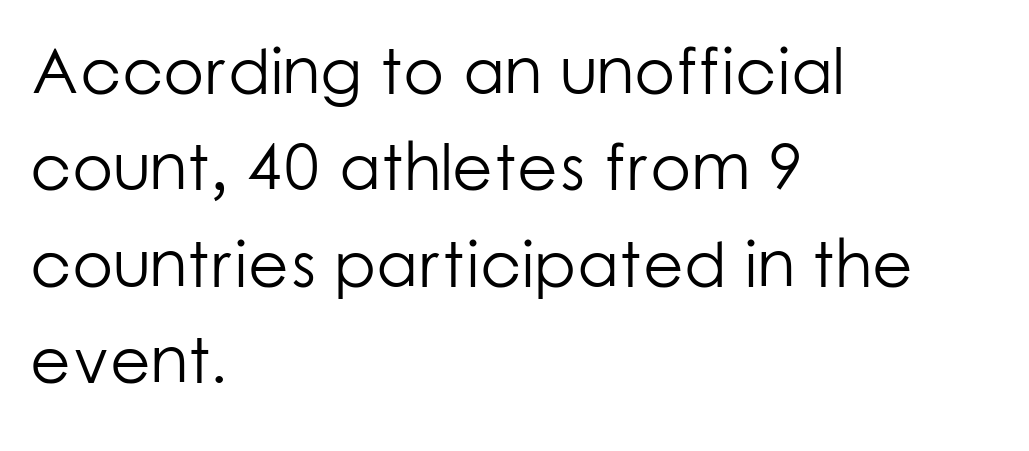
Q: Is the text bold? A: No.
Q: Is the text italic (slanted)? A: No, it is upright.
Q: Is the typeface a serif or a sans-serif typeface? A: Sans-serif.
Q: Is the text underlined? A: No.
Q: How is the paragraph aligned? A: Left-aligned.
Q: Is the spacing between letters normal or unusually wide? A: Normal.
Q: Is the spacing between lines tight, normal or loose? A: Normal.
Q: Width (condensed, normal, or wide)? A: Normal.
Q: Stroke contrast? A: Low.
Q: x-height? A: Medium.
Q: Monospaced? A: No.
